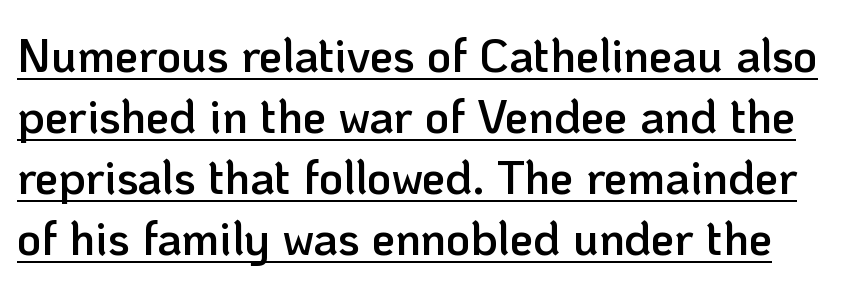
{"serif": "no", "italic": "no", "bold": "semi", "weight": "semibold", "width": "normal", "stroke_contrast": "low", "x_height": "medium", "monospaced": "no", "underline": "yes", "line_spacing": "normal", "line_spacing_ratio": 1.3, "letter_spacing": "normal", "letter_spacing_em": 0.0, "glyph_px": 47}
